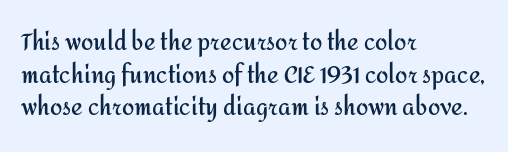
Q: Is the text bold? A: Yes.
Q: Is the text italic (slanted)? A: No, it is upright.
Q: Is the text underlined? A: No.
Q: How is the paragraph aligned? A: Left-aligned.
Q: Is the spacing between letters normal or unusually wide? A: Normal.
Q: Is the spacing between lines tight, normal or loose? A: Normal.
